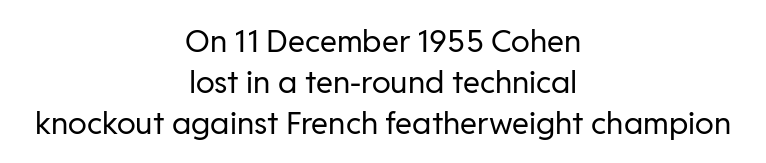
Check the space under the baseline: it is left empty. The vertical gap from one line to the next is medium. The rendering keeps characters at their native spacing. Serif or sans? Sans — the stroke terminals are bare. The weight would be labelled regular, book, light, or lighter still. Do the letters lean? They stand straight.
